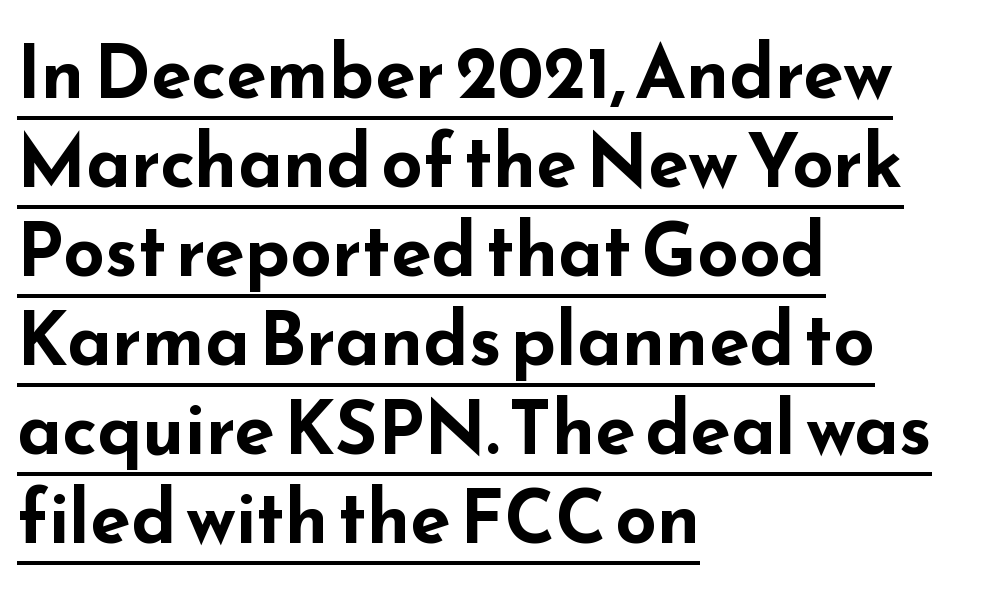
The image shows 73 px bold, wide sans-serif type, upright; set left-aligned, line spacing 1.22x, normal letter spacing, underlined; low stroke contrast and a small x-height.
